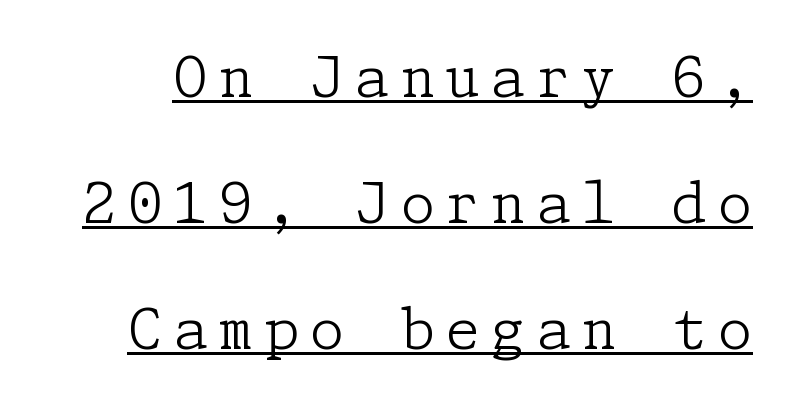
Bold? No — there's no thickening of the strokes. This is underlined copy, the kind a proofreader might mark for attention. Is there much room between lines? Yes — plenty of vertical air separates them. Every character sits straight up, as roman type does. Note: serifs present on the glyphs.
